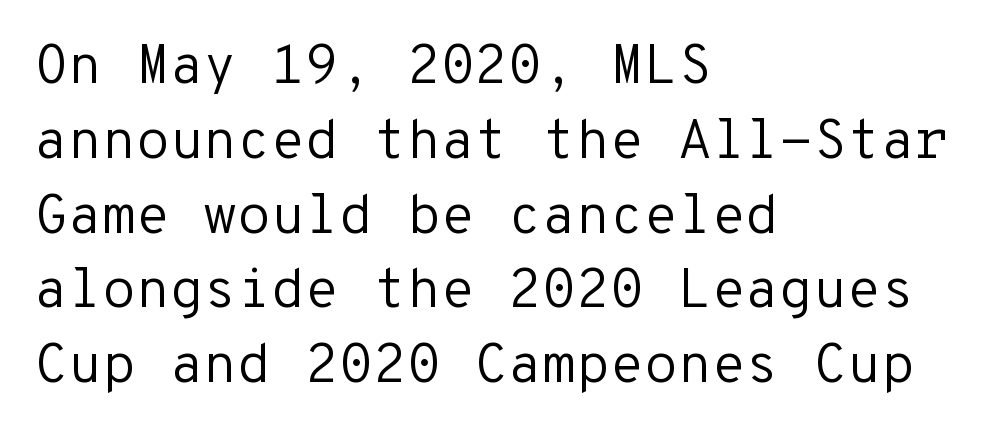
Q: Is the text bold? A: No.
Q: Is the text italic (slanted)? A: No, it is upright.
Q: Is the typeface a serif or a sans-serif typeface? A: Sans-serif.
Q: Is the text underlined? A: No.
Q: How is the paragraph aligned? A: Left-aligned.
Q: Is the spacing between letters normal or unusually wide? A: Normal.
Q: Is the spacing between lines tight, normal or loose? A: Normal.
Q: Width (condensed, normal, or wide)? A: Normal.
Q: Stroke contrast? A: Low.
Q: x-height? A: Medium.
Q: Monospaced? A: Yes.
